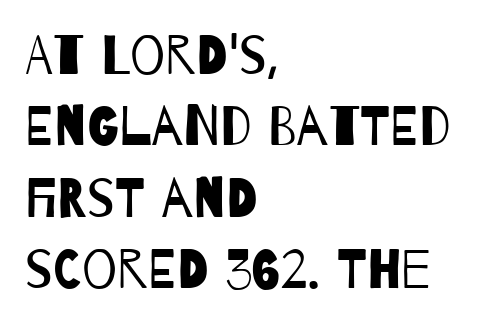
The image shows 55 px regular-weight, condensed sans-serif type; set left-aligned, normal line spacing (1.3x), normal letter spacing, not underlined; low stroke contrast and a large x-height.
